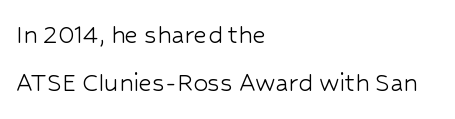
Compared with a typical body face, this is equally light or lighter still. Regarding serifs, this sample does without them. The ragged edge is on the right, which tells us the setting is flush left. Baseline-to-baseline distance is the conventional proportion of letter height.
